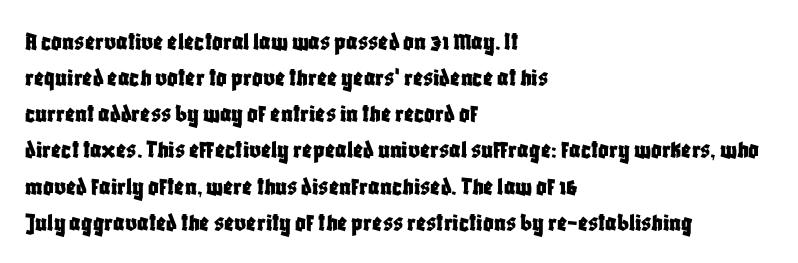
Q: Is the text italic (slanted)? A: No, it is upright.
Q: Is the text underlined? A: No.
Q: How is the paragraph aligned? A: Left-aligned.
Q: Is the spacing between letters normal or unusually wide? A: Normal.
Q: Is the spacing between lines tight, normal or loose? A: Normal.
